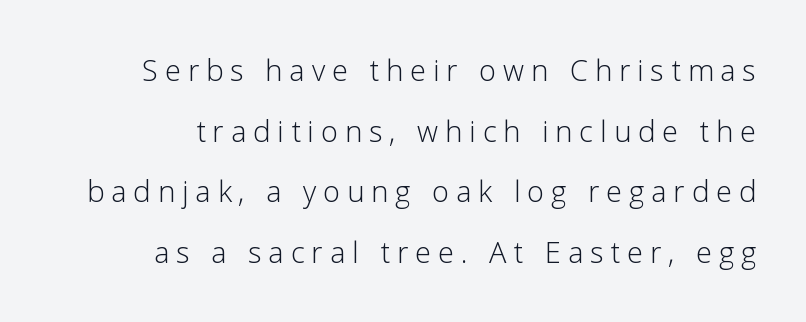
The words here are not underlined. It's the straight-up-and-down kind of type. Summary of weight: not heavy and not bold. Typographically, this falls in the sans-serif category.
